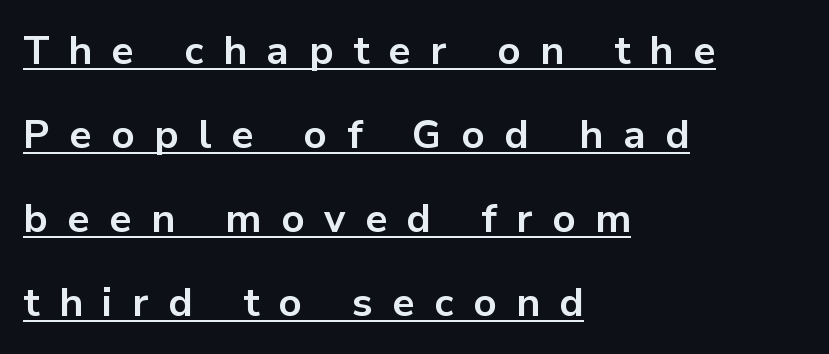
{"serif": "no", "italic": "no", "bold": "yes", "weight": "bold", "width": "normal", "stroke_contrast": "low", "x_height": "medium", "monospaced": "no", "underline": "yes", "align": "left", "line_spacing": "loose", "line_spacing_ratio": 2.1, "letter_spacing": "wide", "letter_spacing_em": 0.49, "glyph_px": 40}
